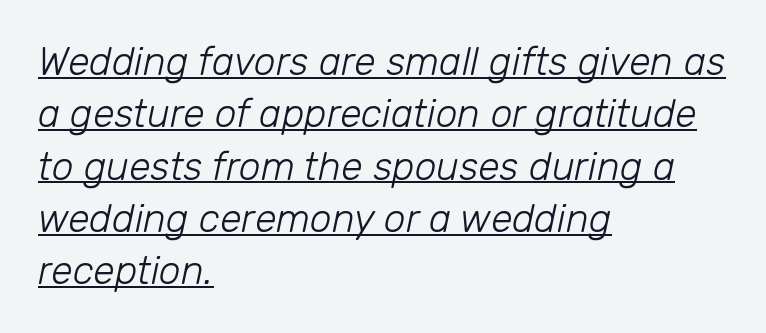
The image shows 39 px light type, italic (leaning right); set left-aligned, normal line spacing (1.34x), normal letter spacing, underlined; low stroke contrast and a medium x-height.
